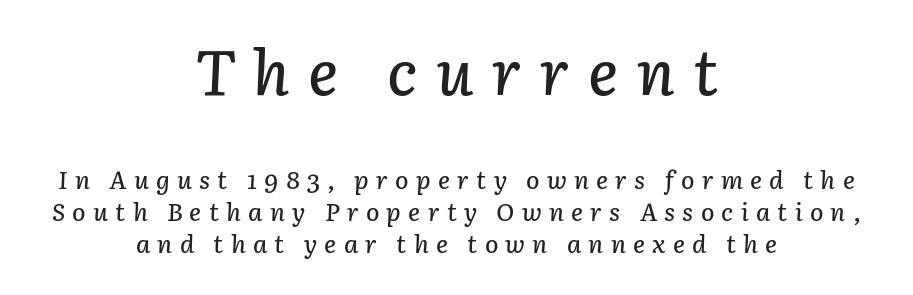
The image shows 63 px text type, italic (leaning right); set centered, normal line spacing (1.27x), unusually wide letter spacing (+0.29 em), not underlined; the first (top) block is 2.52x larger; low stroke contrast and a medium x-height.
